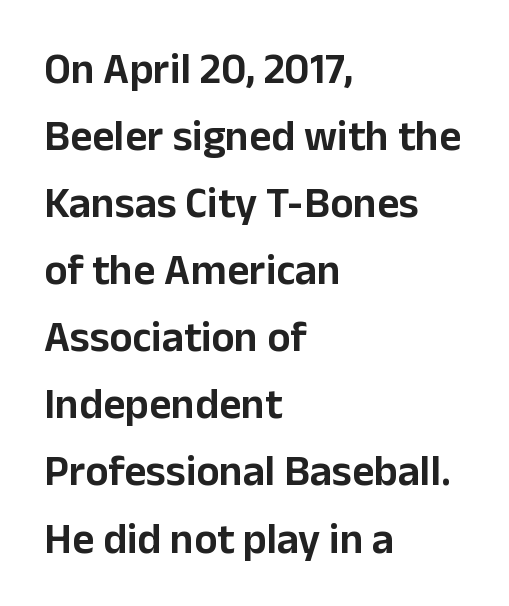
You can tell from the bare stems that sans-serif type was used. A normal amount of white space separates one row of letters from the next. Note the varied advance widths — an 'i' is clearly narrower than an 'm'. Spacing between characters is what you'd get straight out of the box.
